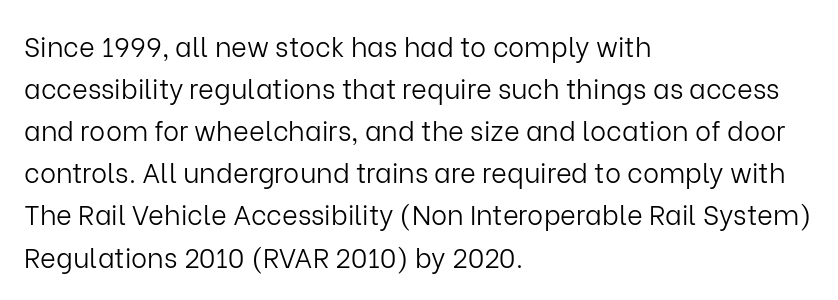
Each new line begins a customary step beneath the previous one. The passage shown is not underscored anywhere. Weight: not bold — regular or lighter. Nope, not italic — everything's standing straight. A classic flush-left, rag-right setting is used for this passage.
